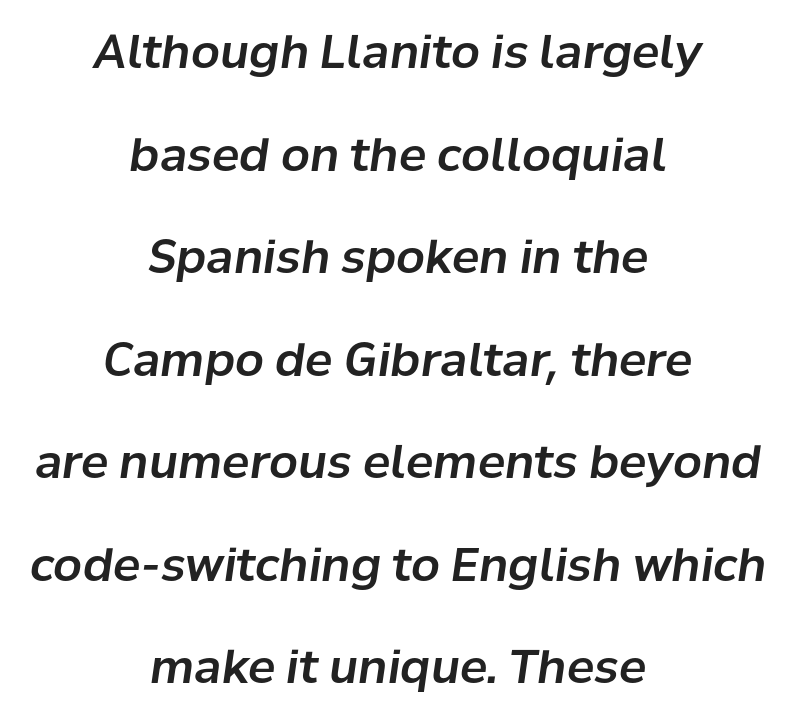
The image shows 46 px text type, italic (leaning right); set centered, loose line spacing (2.23x), normal letter spacing, not underlined; low stroke contrast and a medium x-height.
